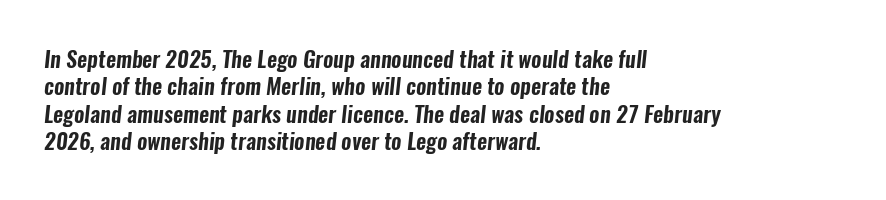
Q: Is the text underlined? A: No.
Q: How is the paragraph aligned? A: Left-aligned.
Q: Is the spacing between letters normal or unusually wide? A: Normal.
